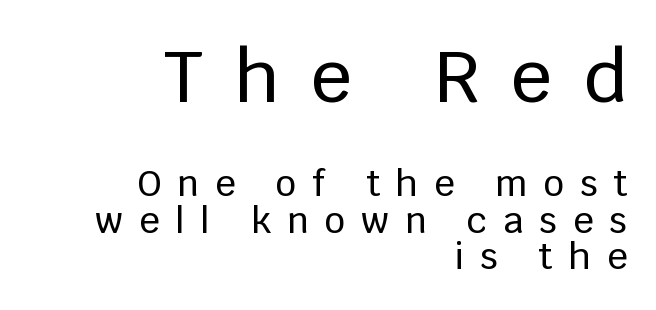
{"serif": "no", "italic": "no", "width": "normal", "stroke_contrast": "low", "x_height": "large", "monospaced": "no", "underline": "no", "align": "right", "line_spacing": "tight", "line_spacing_ratio": 1.01, "letter_spacing": "wide", "letter_spacing_em": 0.44, "larger_block": "first", "size_ratio": 2.0, "glyph_px": 72}
